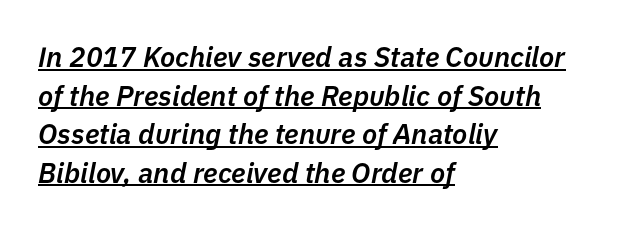
The words here are underlined. Spacing verdict: proportional, widths tailored to each character. A fair bit of extra ink — the face is semibold, not bold. Tracking here is standard; glyphs follow each other at the usual distance. The rendering uses a moderate line-height, typical for paragraphs.
